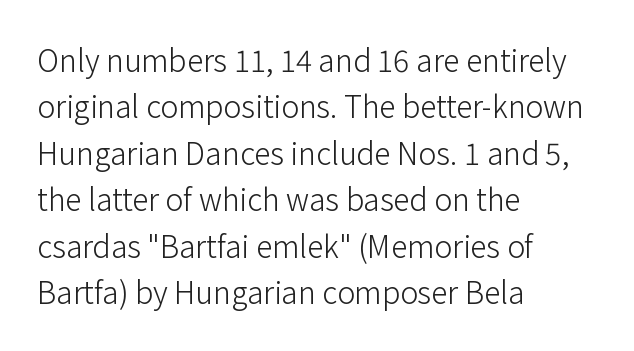
Q: Is the text bold? A: No.
Q: Is the text italic (slanted)? A: No, it is upright.
Q: Is the typeface a serif or a sans-serif typeface? A: Sans-serif.
Q: Is the text underlined? A: No.
Q: How is the paragraph aligned? A: Left-aligned.
Q: Is the spacing between letters normal or unusually wide? A: Normal.
Q: Is the spacing between lines tight, normal or loose? A: Normal.
Q: Width (condensed, normal, or wide)? A: Normal.
Q: Stroke contrast? A: Low.
Q: x-height? A: Medium.
Q: Monospaced? A: No.
